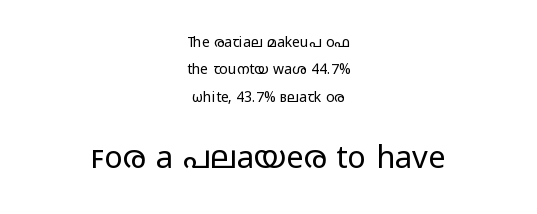
{"serif": "no", "italic": "no", "bold": "no", "weight": "regular", "width": "wide", "stroke_contrast": "low", "x_height": "medium", "monospaced": "no", "underline": "no", "align": "center", "line_spacing": "loose", "line_spacing_ratio": 1.95, "letter_spacing": "normal", "letter_spacing_em": 0.0, "larger_block": "second", "size_ratio": 2.21, "glyph_px": 31}
